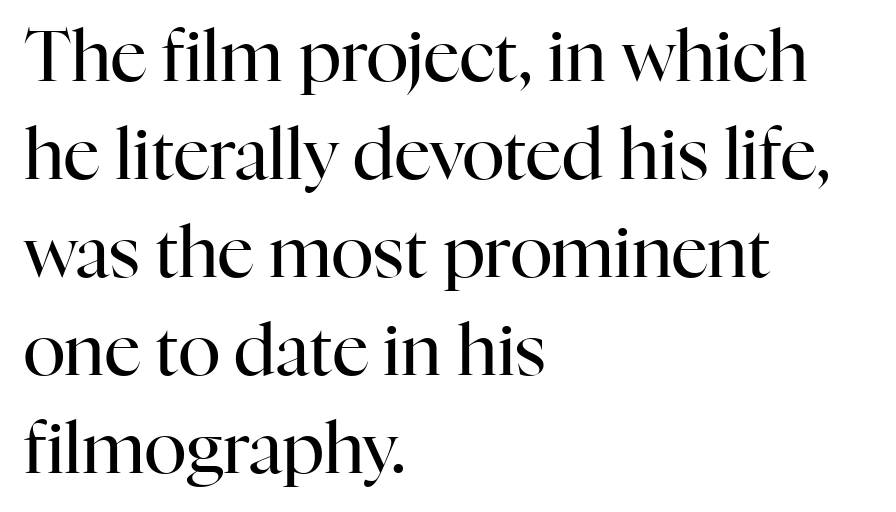
Q: Is the text bold? A: No.
Q: Is the text italic (slanted)? A: No, it is upright.
Q: Is the typeface a serif or a sans-serif typeface? A: Serif.
Q: Is the text underlined? A: No.
Q: How is the paragraph aligned? A: Left-aligned.
Q: Is the spacing between letters normal or unusually wide? A: Normal.
Q: Is the spacing between lines tight, normal or loose? A: Normal.
Q: Width (condensed, normal, or wide)? A: Normal.
Q: Stroke contrast? A: High.
Q: x-height? A: Medium.
Q: Monospaced? A: No.
